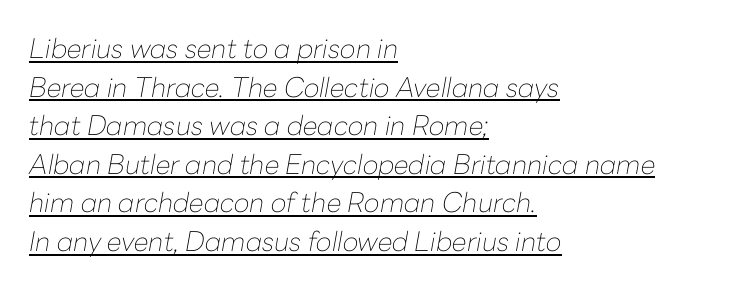
{"italic": "yes", "lean": "right", "slant_degrees": 10, "bold": "no", "underline": "yes", "align": "left", "line_spacing": "normal", "line_spacing_ratio": 1.43, "letter_spacing": "normal", "letter_spacing_em": 0.0, "glyph_px": 27}
